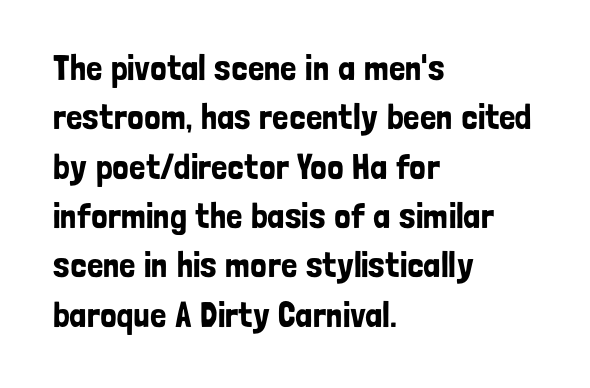
Letter spacing: default. Interline gaps are of average width in this sample. Unlike italic type, these characters show no tilt at all. Varying glyph widths throughout — classic text-font behaviour. The string is rendered with underlining switched off.
